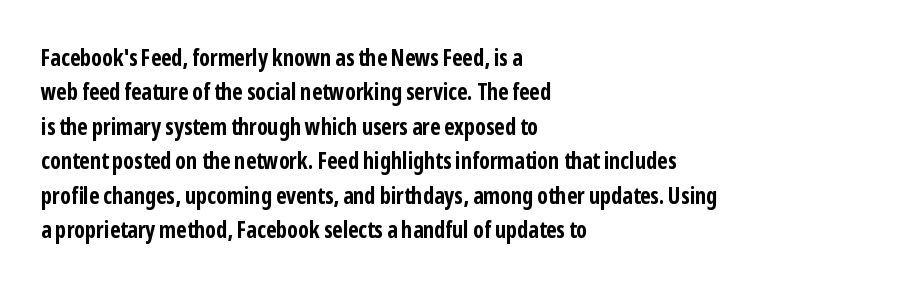
Q: Is the text bold? A: Yes.
Q: Is the text italic (slanted)? A: No, it is upright.
Q: Is the text underlined? A: No.
Q: How is the paragraph aligned? A: Left-aligned.
Q: Is the spacing between letters normal or unusually wide? A: Normal.
Q: Is the spacing between lines tight, normal or loose? A: Normal.
